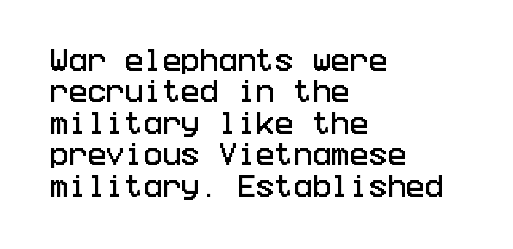
Q: Is the text italic (slanted)? A: No, it is upright.
Q: Is the text underlined? A: No.
Q: How is the paragraph aligned? A: Left-aligned.
Q: Is the spacing between letters normal or unusually wide? A: Normal.
Q: Is the spacing between lines tight, normal or loose? A: Normal.
